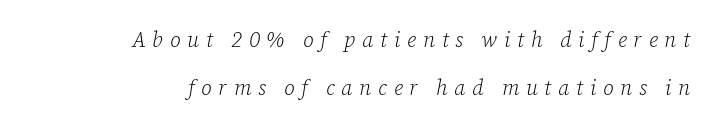
The image shows 21 px text type, italic (leaning right); set right-aligned, loose line spacing (2.28x), unusually wide letter spacing (+0.32 em), not underlined.
